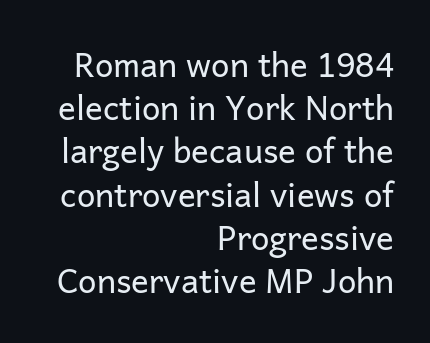
The image shows 33 px regular-weight sans-serif type, upright; set right-aligned, normal line spacing (1.31x), normal letter spacing, not underlined; low stroke contrast and a medium x-height.
